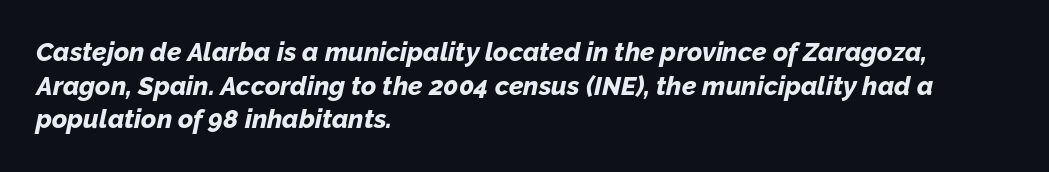
Glance below the letters and you will spot only blank space. Where is the straight margin? On the left. There's an unmistakable incline to the writing here. Each new line begins a customary step beneath the previous one.
